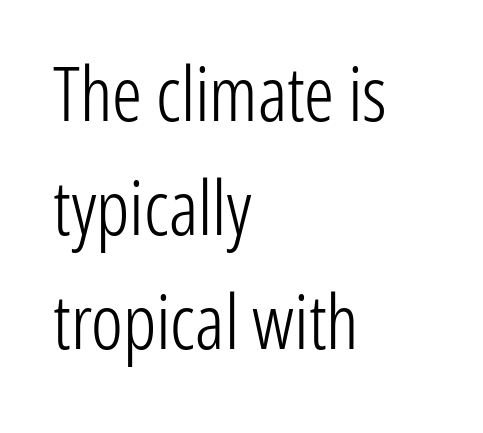
{"serif": "no", "italic": "no", "bold": "no", "weight": "light", "width": "condensed", "stroke_contrast": "low", "x_height": "medium", "monospaced": "no", "underline": "no", "align": "left", "line_spacing": "normal", "line_spacing_ratio": 1.52, "letter_spacing": "normal", "letter_spacing_em": 0.0, "glyph_px": 75}
